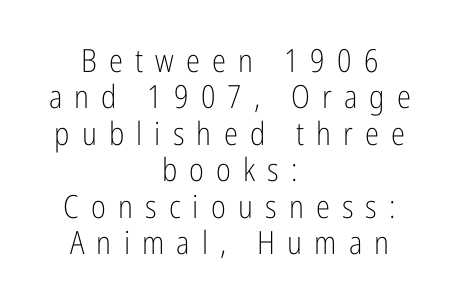
Q: Is the text bold? A: No.
Q: Is the text italic (slanted)? A: No, it is upright.
Q: Is the typeface a serif or a sans-serif typeface? A: Sans-serif.
Q: Is the text underlined? A: No.
Q: How is the paragraph aligned? A: Centered.
Q: Is the spacing between letters normal or unusually wide? A: Unusually wide.
Q: Is the spacing between lines tight, normal or loose? A: Tight.
Q: Width (condensed, normal, or wide)? A: Condensed.
Q: Stroke contrast? A: Low.
Q: x-height? A: Medium.
Q: Monospaced? A: No.
